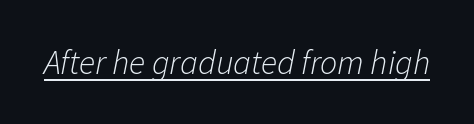
The image shows 34 px light type, italic (leaning right); set normal letter spacing, underlined; low stroke contrast and a medium x-height.
